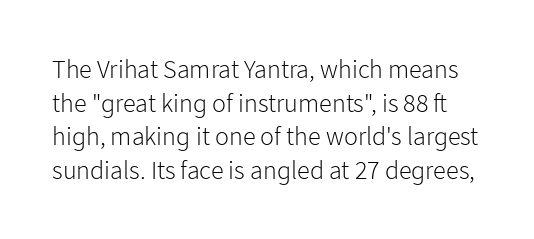
{"italic": "no", "bold": "no", "underline": "no", "line_spacing": "normal", "line_spacing_ratio": 1.29, "letter_spacing": "normal", "letter_spacing_em": 0.0, "glyph_px": 26}
